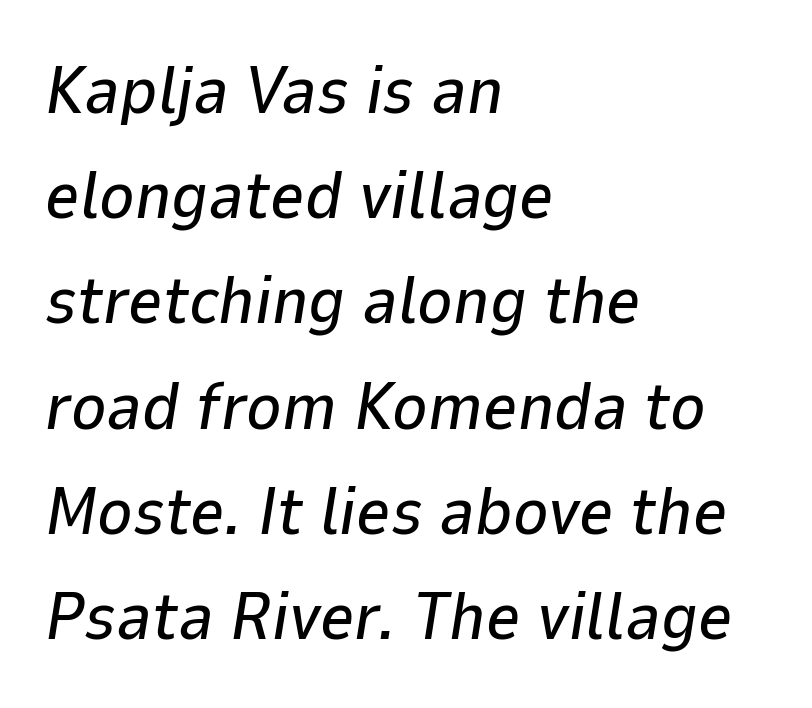
The face used here is proportionally spaced, like ordinary book or web type. A student would call this left alignment; a typographer would say flush left, rag right. Tracking value appears to be zero — textbook default spacing. Slanted lettering throughout. The line-height multiplier appears to be the usual default.
